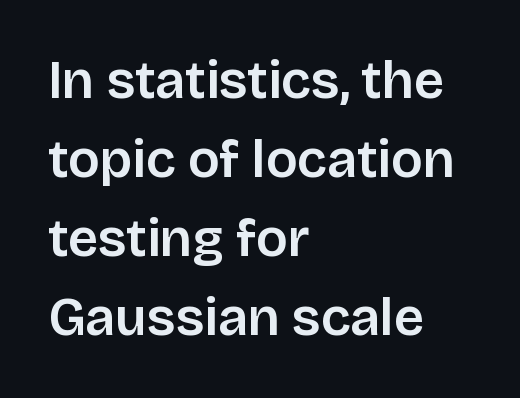
{"serif": "no", "italic": "no", "bold": "semi", "weight": "semibold", "width": "normal", "stroke_contrast": "low", "x_height": "large", "monospaced": "no", "underline": "no", "align": "left", "line_spacing": "normal", "line_spacing_ratio": 1.49, "letter_spacing": "normal", "letter_spacing_em": 0.0, "glyph_px": 53}
